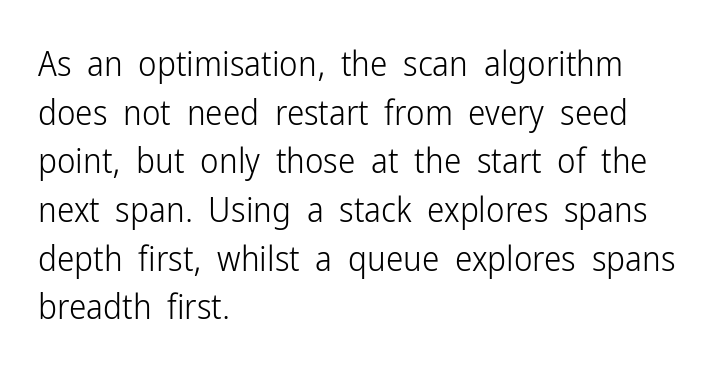
{"serif": "no", "italic": "no", "bold": "no", "weight": "light", "width": "condensed", "stroke_contrast": "low", "x_height": "medium", "monospaced": "no", "underline": "no", "align": "left", "line_spacing": "normal", "line_spacing_ratio": 1.39, "letter_spacing": "normal", "letter_spacing_em": 0.0, "glyph_px": 35}
